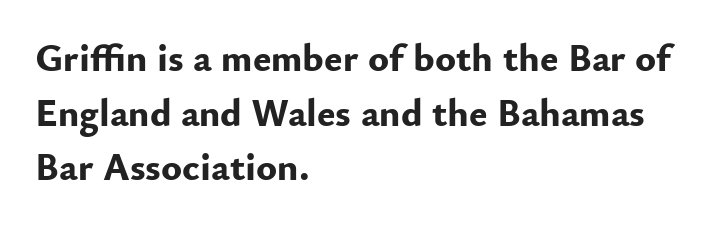
The image shows 39 px bold sans-serif type, upright; set left-aligned, normal line spacing (1.4x), normal letter spacing, not underlined; low stroke contrast and a small x-height.
